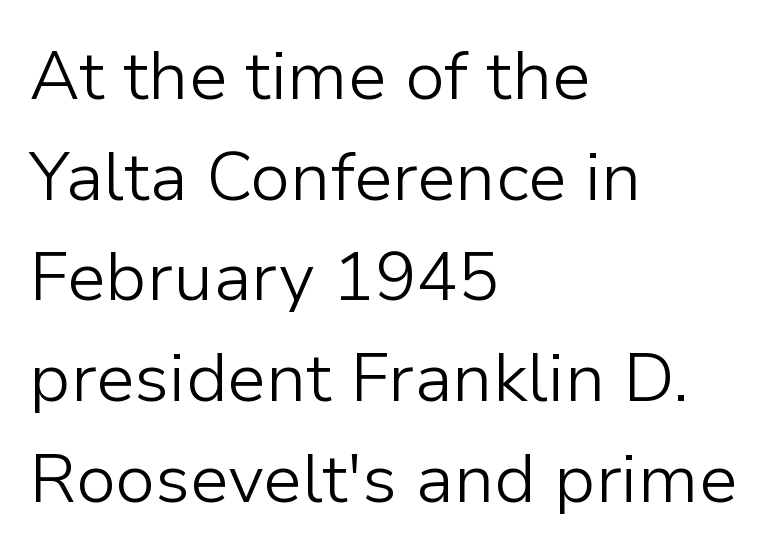
Q: Is the text bold? A: No.
Q: Is the text italic (slanted)? A: No, it is upright.
Q: Is the typeface a serif or a sans-serif typeface? A: Sans-serif.
Q: Is the text underlined? A: No.
Q: How is the paragraph aligned? A: Left-aligned.
Q: Is the spacing between letters normal or unusually wide? A: Normal.
Q: Is the spacing between lines tight, normal or loose? A: Normal.
Q: Width (condensed, normal, or wide)? A: Normal.
Q: Stroke contrast? A: Low.
Q: x-height? A: Medium.
Q: Monospaced? A: No.
